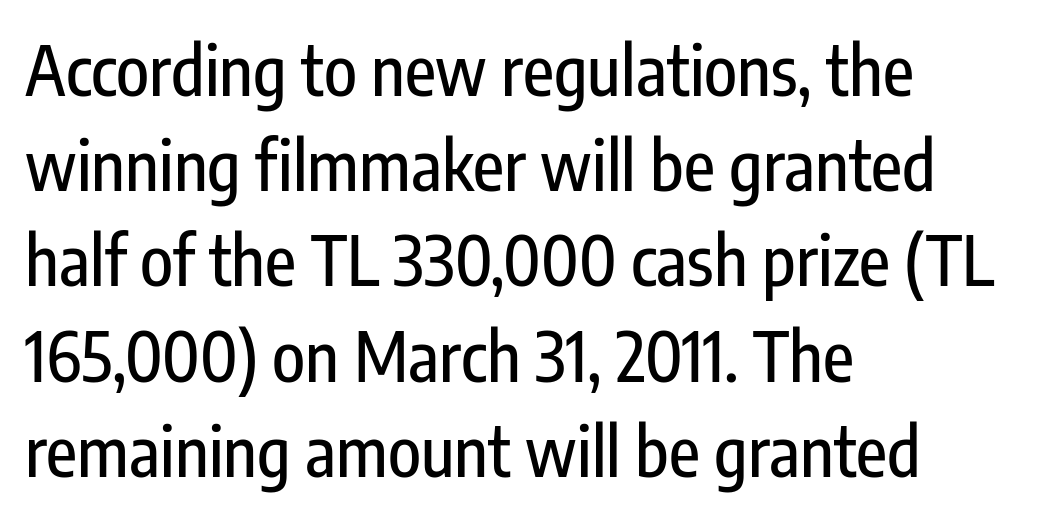
{"serif": "no", "italic": "no", "width": "condensed", "stroke_contrast": "low", "x_height": "medium", "monospaced": "no", "underline": "no", "align": "left", "line_spacing": "normal", "line_spacing_ratio": 1.4, "letter_spacing": "normal", "letter_spacing_em": 0.0, "glyph_px": 68}
